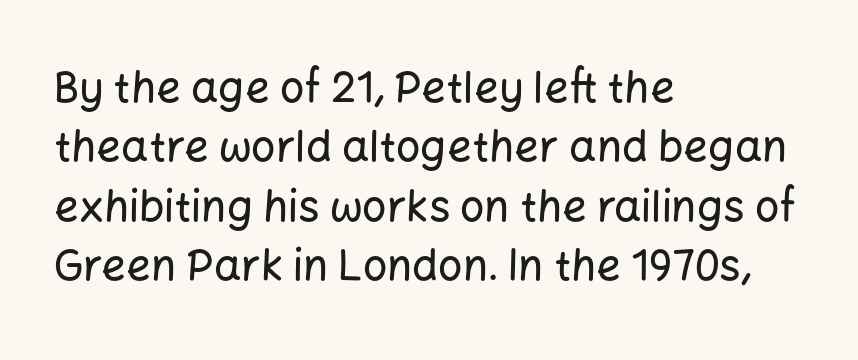
Q: Is the text italic (slanted)? A: No, it is upright.
Q: Is the typeface a serif or a sans-serif typeface? A: Sans-serif.
Q: Is the text underlined? A: No.
Q: How is the paragraph aligned? A: Left-aligned.
Q: Is the spacing between letters normal or unusually wide? A: Normal.
Q: Is the spacing between lines tight, normal or loose? A: Normal.
Q: Width (condensed, normal, or wide)? A: Normal.
Q: Stroke contrast? A: Low.
Q: x-height? A: Medium.
Q: Monospaced? A: No.
